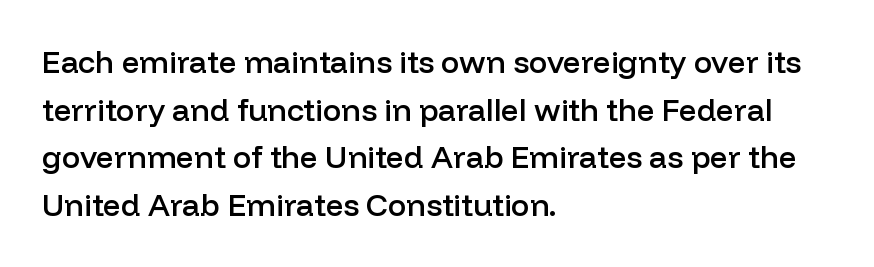
The image shows 31 px semibold sans-serif type, upright; set left-aligned, normal line spacing (1.54x), normal letter spacing, not underlined; low stroke contrast and a medium x-height.
